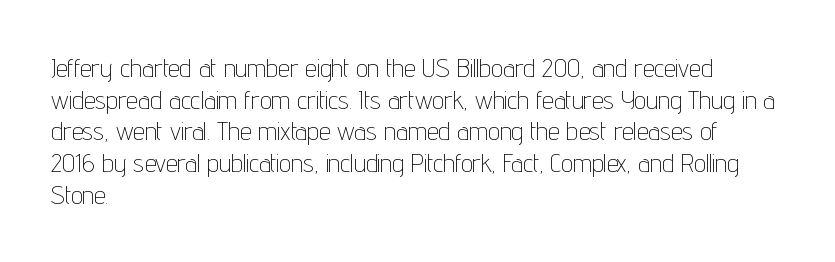
Nope, not italic — everything's standing straight. The font is comparable to plain body text, perhaps lighter. Inter-character spacing is left at the font's built-in metrics. The zone under the glyphs is completely vacant. These lines are set flush left with a ragged right edge.
